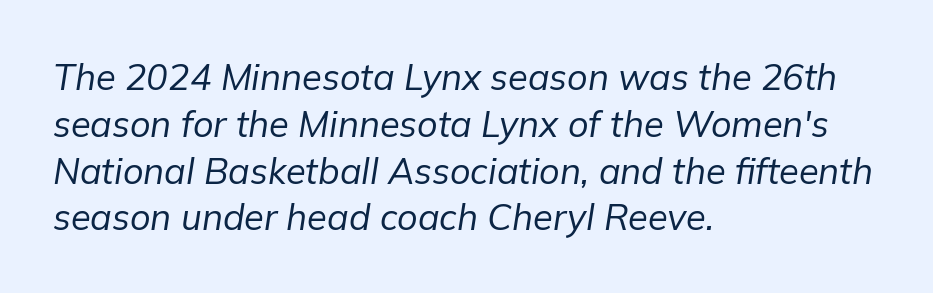
The image shows 36 px regular-weight type, italic (leaning right); set left-aligned, normal line spacing (1.3x), normal letter spacing, not underlined; low stroke contrast and a medium x-height.
